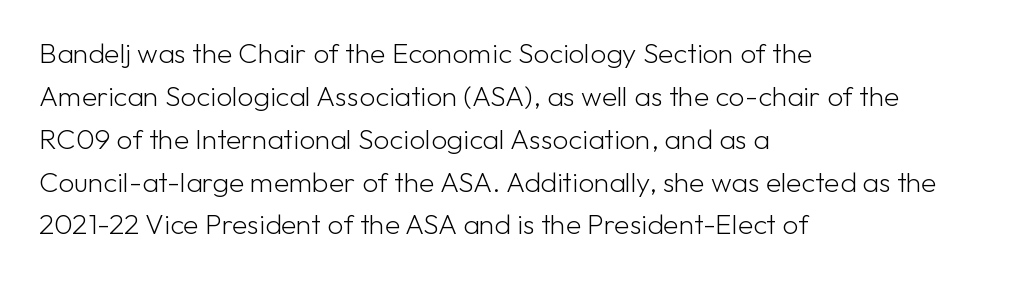
Q: Is the text bold? A: No.
Q: Is the text italic (slanted)? A: No, it is upright.
Q: Is the typeface a serif or a sans-serif typeface? A: Sans-serif.
Q: Is the text underlined? A: No.
Q: How is the paragraph aligned? A: Left-aligned.
Q: Is the spacing between letters normal or unusually wide? A: Normal.
Q: Is the spacing between lines tight, normal or loose? A: Normal.
Q: Width (condensed, normal, or wide)? A: Normal.
Q: Stroke contrast? A: Low.
Q: x-height? A: Medium.
Q: Monospaced? A: No.
